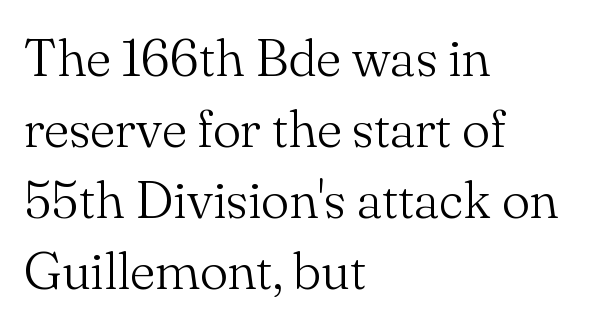
The characters display serif detailing at their extremities. Alignment: flush left. Whoever set this chose a conventional vertical rhythm. These lines were composed using upright roman letters. Counters stay open thanks to moderate or lighter strokes.
